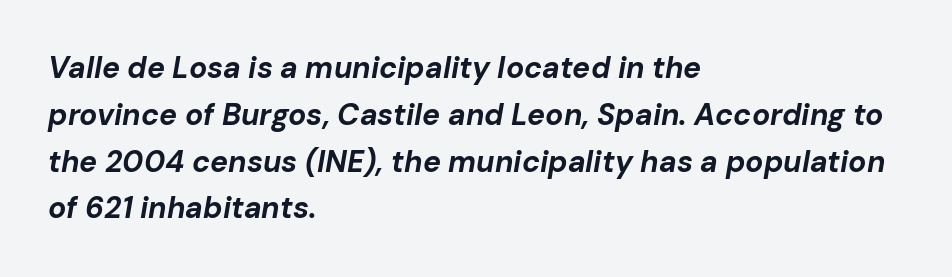
{"italic": "yes", "lean": "right", "slant_degrees": 10, "bold": "yes", "weight": "bold", "width": "normal", "stroke_contrast": "low", "x_height": "medium", "monospaced": "no", "underline": "no", "align": "left", "line_spacing": "normal", "line_spacing_ratio": 1.56, "letter_spacing": "normal", "letter_spacing_em": 0.0, "glyph_px": 30}
